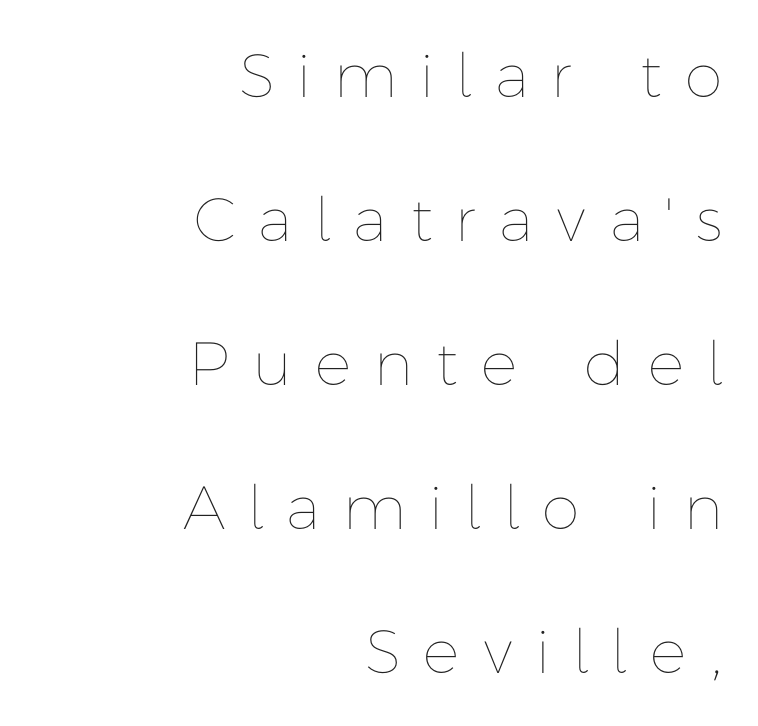
Q: Is the text bold? A: No.
Q: Is the text italic (slanted)? A: No, it is upright.
Q: Is the text underlined? A: No.
Q: How is the paragraph aligned? A: Right-aligned.
Q: Is the spacing between letters normal or unusually wide? A: Unusually wide.
Q: Is the spacing between lines tight, normal or loose? A: Loose.
Q: Width (condensed, normal, or wide)? A: Normal.
Q: Stroke contrast? A: Low.
Q: x-height? A: Medium.
Q: Monospaced? A: No.
